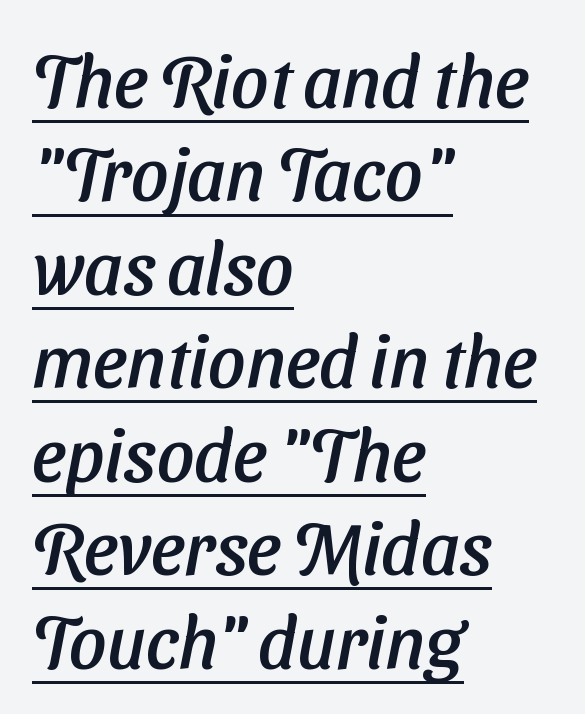
Q: Is the typeface a serif or a sans-serif typeface? A: Sans-serif.
Q: Is the text underlined? A: Yes.
Q: How is the paragraph aligned? A: Left-aligned.
Q: Is the spacing between letters normal or unusually wide? A: Normal.
Q: Is the spacing between lines tight, normal or loose? A: Normal.
Q: Width (condensed, normal, or wide)? A: Normal.
Q: Stroke contrast? A: Low.
Q: x-height? A: Medium.
Q: Monospaced? A: No.
